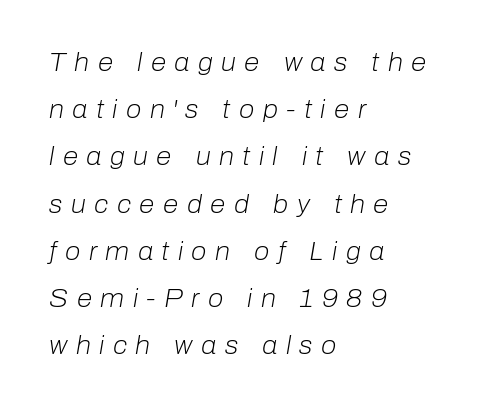
{"italic": "yes", "lean": "right", "slant_degrees": 10, "bold": "no", "underline": "no", "align": "left", "line_spacing_ratio": 1.89, "letter_spacing": "wide", "letter_spacing_em": 0.34, "glyph_px": 25}
